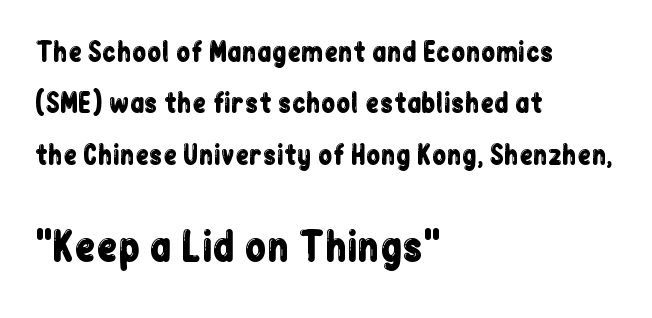
This layout puts the modest block above and the oversized block below. This sample is left-justified, so line endings fall wherever the words run out. In terms of leading, this rendering errs on the spacious side. Here the designer chose a conventional face with non-uniform glyph widths. Clear beneath every line of the passage. The rendering shows plain stroke endings on the letterforms — a sans-serif design.
